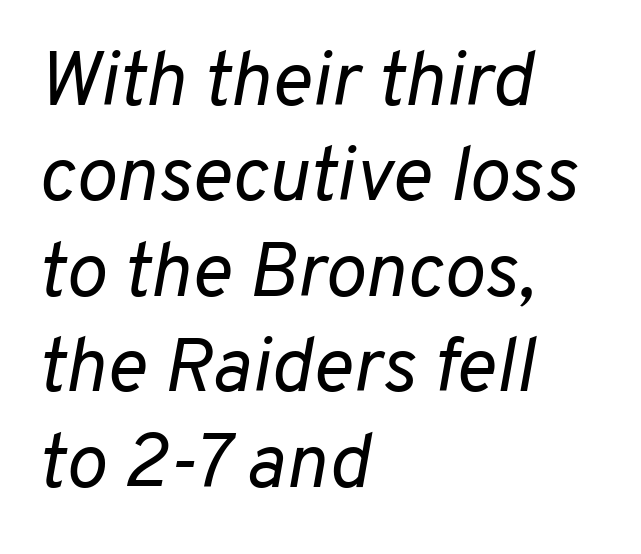
The image shows 77 px regular-weight type, italic (leaning right); set left-aligned, line spacing 1.24x, normal letter spacing, not underlined; low stroke contrast and a medium x-height.
